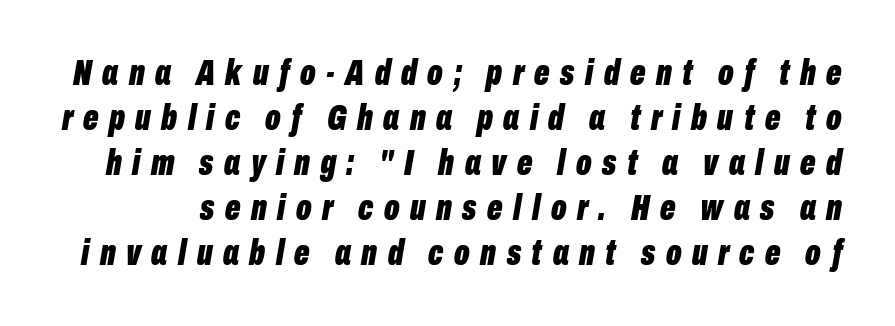
Honestly, there is no underline to notice here at all. The letters advance in unequal steps, a hallmark of proportional type. Plenty of ink on the page — the face is bold. Display-style spreading of the glyphs; the letterfit is very open. A typesetter would mark this as italic.
